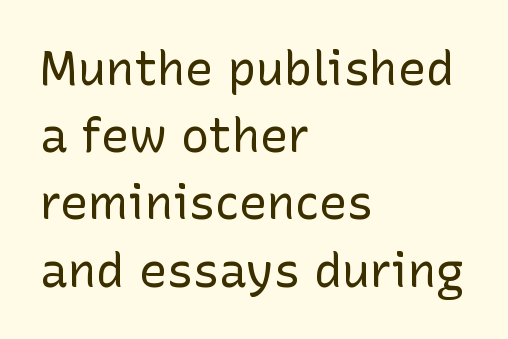
Q: Is the text bold? A: No.
Q: Is the text italic (slanted)? A: No, it is upright.
Q: Is the typeface a serif or a sans-serif typeface? A: Sans-serif.
Q: Is the text underlined? A: No.
Q: How is the paragraph aligned? A: Left-aligned.
Q: Is the spacing between letters normal or unusually wide? A: Normal.
Q: Is the spacing between lines tight, normal or loose? A: Normal.
Q: Width (condensed, normal, or wide)? A: Normal.
Q: Stroke contrast? A: Low.
Q: x-height? A: Medium.
Q: Monospaced? A: No.
